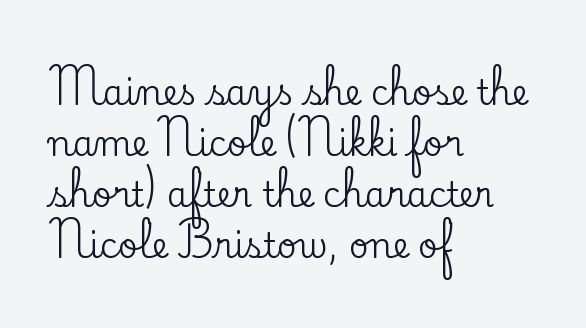
Q: Is the text italic (slanted)? A: No, it is upright.
Q: Is the typeface a serif or a sans-serif typeface? A: Serif.
Q: Is the text underlined? A: No.
Q: How is the paragraph aligned? A: Left-aligned.
Q: Is the spacing between letters normal or unusually wide? A: Normal.
Q: Is the spacing between lines tight, normal or loose? A: Normal.
Q: Width (condensed, normal, or wide)? A: Normal.
Q: Stroke contrast? A: Low.
Q: x-height? A: Small.
Q: Monospaced? A: No.
